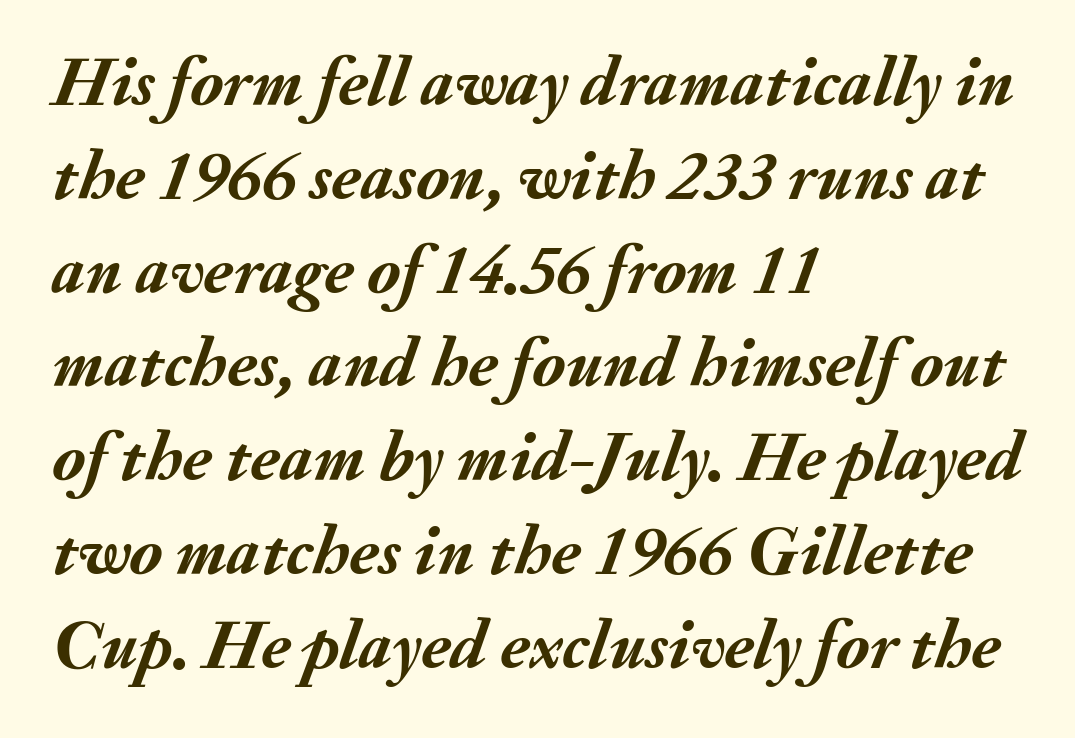
{"italic": "yes", "lean": "right", "slant_degrees": 20, "bold": "yes", "weight": "semibold", "width": "normal", "stroke_contrast": "medium", "x_height": "small", "monospaced": "no", "underline": "no", "align": "left", "line_spacing": "normal", "line_spacing_ratio": 1.34, "letter_spacing": "normal", "letter_spacing_em": 0.0, "glyph_px": 70}
